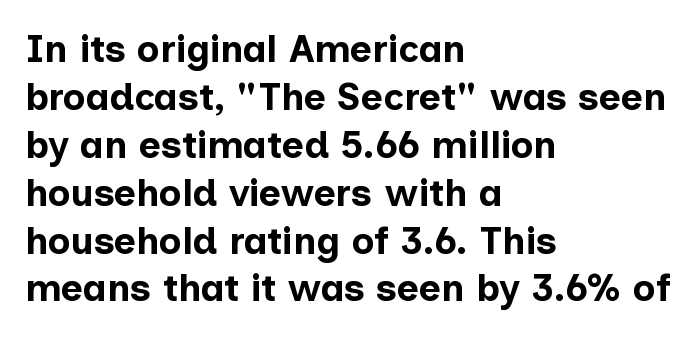
The space beneath each line is pristine and unruled. The passage shown is emphatically bold. Nope, not italic — everything's standing straight. The passage shown has conventional tracking throughout.
